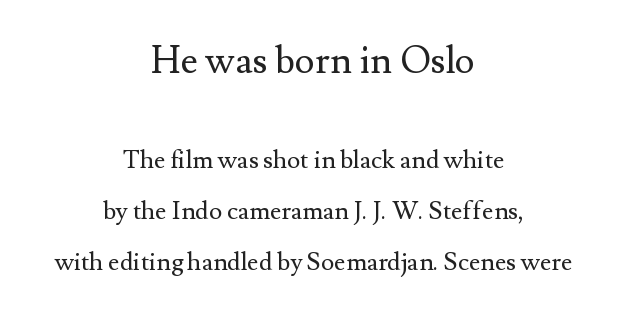
The image shows 38 px regular-weight serif type, upright; set centered, loose line spacing (2.04x), normal letter spacing, not underlined; the first (top) block is 1.52x larger; medium stroke contrast and a small x-height.
